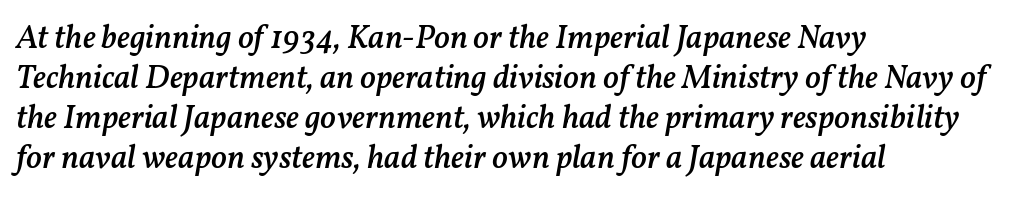
Q: Is the text bold? A: Semi-bold.
Q: Is the text italic (slanted)? A: Yes, it leans right by about 11 degrees.
Q: Is the text underlined? A: No.
Q: How is the paragraph aligned? A: Left-aligned.
Q: Is the spacing between letters normal or unusually wide? A: Normal.
Q: Width (condensed, normal, or wide)? A: Normal.
Q: Stroke contrast? A: Medium.
Q: x-height? A: Medium.
Q: Monospaced? A: No.
